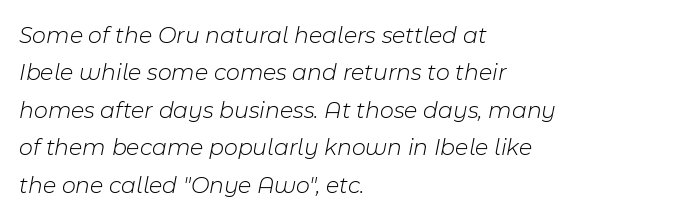
{"italic": "yes", "lean": "right", "slant_degrees": 11, "bold": "no", "underline": "no", "align": "left", "line_spacing": "normal", "line_spacing_ratio": 1.56, "letter_spacing": "normal", "letter_spacing_em": 0.0, "glyph_px": 24}
